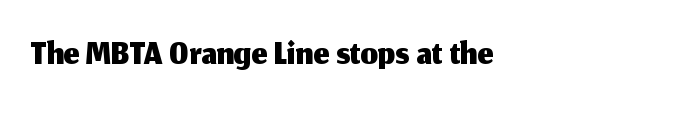
Tracking value appears to be zero — textbook default spacing. Clear beneath every line of the passage. Nope, no serifs anywhere on these letters. A typesetter would call this proportional, since set widths differ per character.
